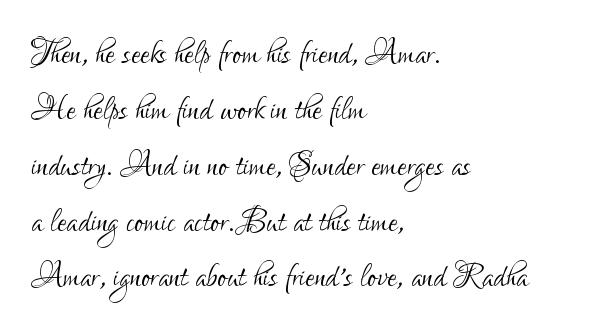
Spacing verdict: proportional, widths tailored to each character. The rendering uses a moderate line-height, typical for paragraphs. On a weight scale, this lands at 450 or below. The tracking reads as untouched default to a designer's eye.
